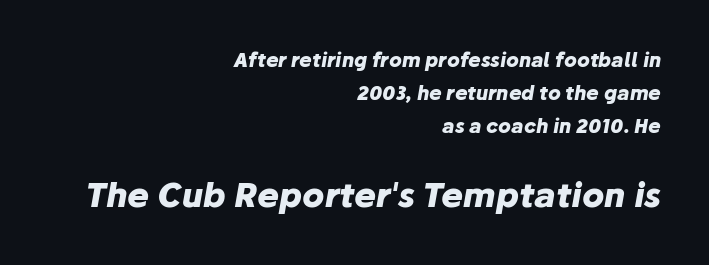
{"italic": "yes", "lean": "right", "slant_degrees": 10, "bold": "yes", "weight": "heavy", "width": "normal", "stroke_contrast": "low", "x_height": "medium", "monospaced": "no", "underline": "no", "align": "right", "line_spacing_ratio": 1.75, "letter_spacing": "normal", "letter_spacing_em": 0.0, "larger_block": "second", "size_ratio": 1.74, "glyph_px": 33}
